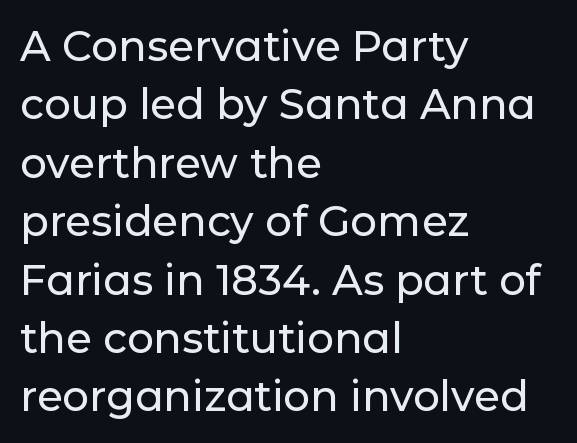
Q: Is the text italic (slanted)? A: No, it is upright.
Q: Is the typeface a serif or a sans-serif typeface? A: Sans-serif.
Q: Is the text underlined? A: No.
Q: How is the paragraph aligned? A: Left-aligned.
Q: Is the spacing between letters normal or unusually wide? A: Normal.
Q: Is the spacing between lines tight, normal or loose? A: Normal.
Q: Width (condensed, normal, or wide)? A: Normal.
Q: Stroke contrast? A: Low.
Q: x-height? A: Medium.
Q: Monospaced? A: No.
